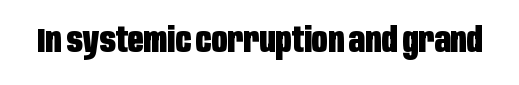
The image shows 35 px heavy, condensed sans-serif type, upright; set normal letter spacing, not underlined; low stroke contrast and a large x-height.
